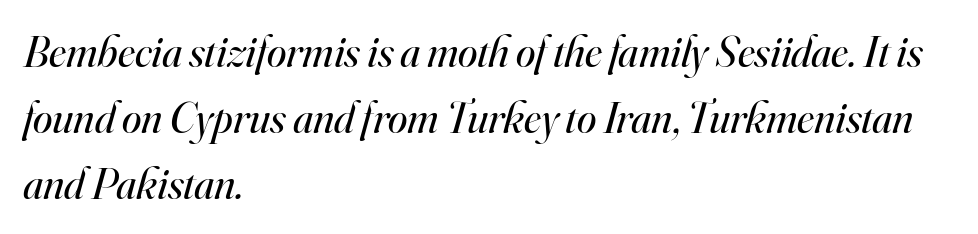
Q: Is the text bold? A: No.
Q: Is the text italic (slanted)? A: Yes, it leans right by about 16 degrees.
Q: Is the typeface a serif or a sans-serif typeface? A: Serif.
Q: Is the text underlined? A: No.
Q: How is the paragraph aligned? A: Left-aligned.
Q: Is the spacing between letters normal or unusually wide? A: Normal.
Q: Is the spacing between lines tight, normal or loose? A: Normal.
Q: Width (condensed, normal, or wide)? A: Normal.
Q: Stroke contrast? A: High.
Q: x-height? A: Small.
Q: Monospaced? A: No.
